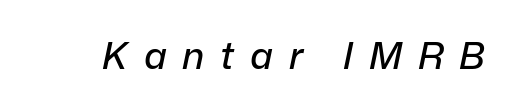
The image shows 37 px text type, italic (leaning right); set unusually wide letter spacing (+0.43 em), not underlined; low stroke contrast and a medium x-height.
